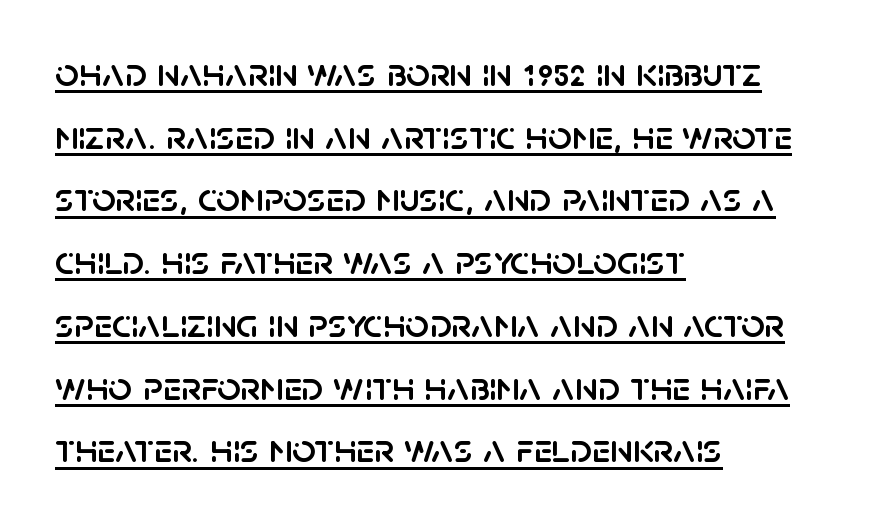
The image shows 41 px sans-serif type, upright; set left-aligned, normal line spacing (1.53x), normal letter spacing, underlined; low stroke contrast and a large x-height.
